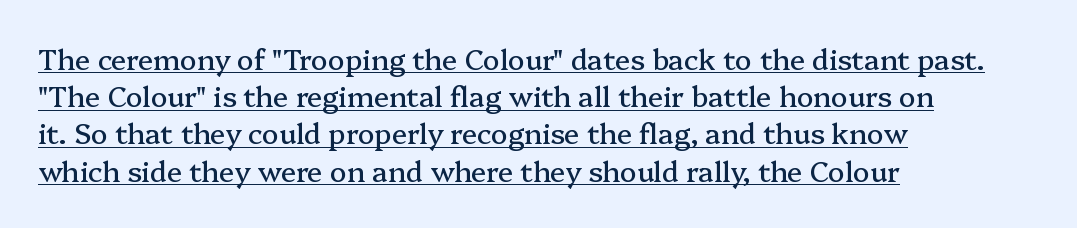
{"serif": "yes", "italic": "no", "width": "normal", "stroke_contrast": "medium", "x_height": "medium", "monospaced": "no", "underline": "yes", "align": "left", "line_spacing": "normal", "line_spacing_ratio": 1.33, "letter_spacing": "normal", "letter_spacing_em": 0.0, "glyph_px": 28}
